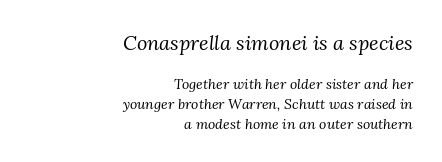
The image shows 20 px text type, italic (leaning right); set right-aligned, normal line spacing (1.43x), normal letter spacing, not underlined; the first (top) block is 1.43x larger.
